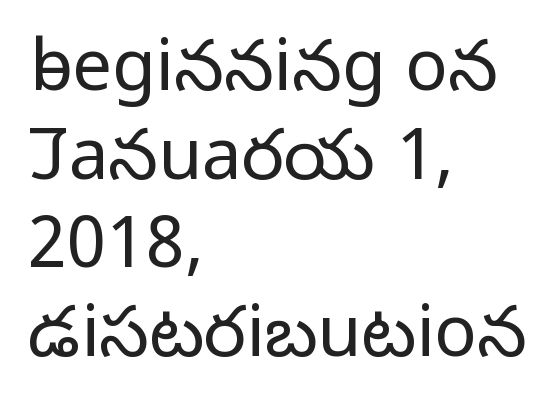
{"serif": "no", "italic": "no", "bold": "no", "weight": "light", "width": "normal", "stroke_contrast": "low", "x_height": "medium", "monospaced": "no", "underline": "no", "align": "left", "line_spacing": "normal", "line_spacing_ratio": 1.25, "letter_spacing": "normal", "letter_spacing_em": 0.0, "glyph_px": 71}
